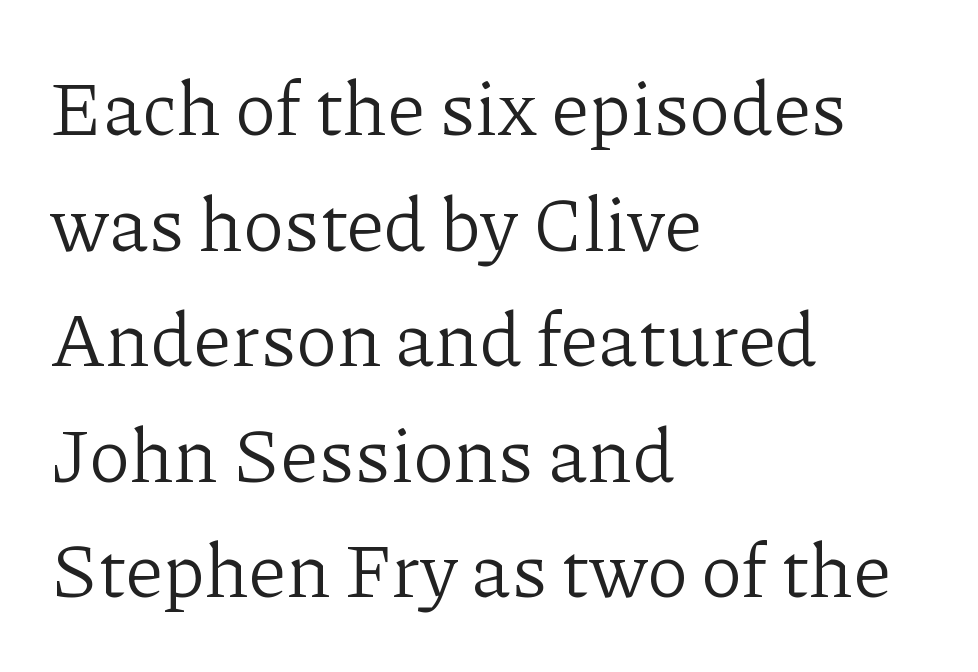
The image shows 76 px light serif type, upright; set left-aligned, normal line spacing (1.52x), normal letter spacing, not underlined; low stroke contrast and a medium x-height.
